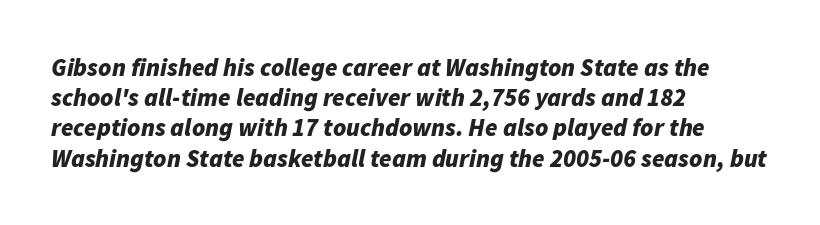
{"italic": "yes", "lean": "right", "slant_degrees": 11, "bold": "yes", "underline": "no", "align": "left", "line_spacing_ratio": 1.21, "letter_spacing": "normal", "letter_spacing_em": 0.0, "glyph_px": 25}
